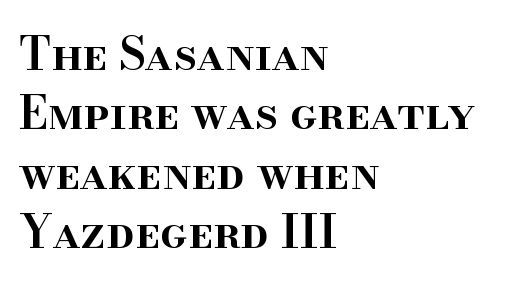
The image shows 45 px semibold serif type, upright; set left-aligned, normal line spacing (1.32x), normal letter spacing, not underlined; high stroke contrast and a small x-height.
